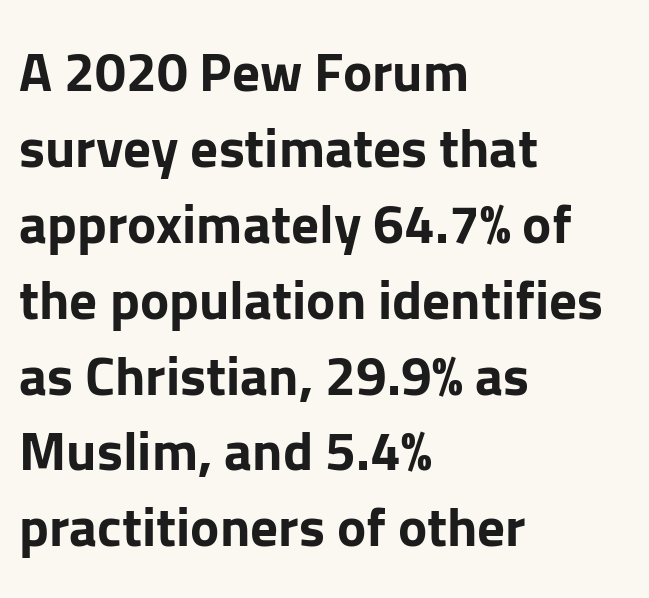
{"serif": "no", "italic": "no", "bold": "yes", "weight": "bold", "width": "normal", "stroke_contrast": "low", "x_height": "medium", "monospaced": "no", "underline": "no", "align": "left", "line_spacing": "normal", "line_spacing_ratio": 1.38, "letter_spacing": "normal", "letter_spacing_em": 0.0, "glyph_px": 55}
